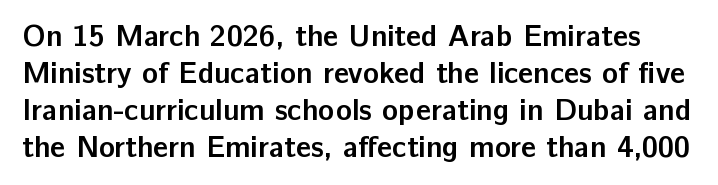
Q: Is the text bold? A: Yes.
Q: Is the text italic (slanted)? A: No, it is upright.
Q: Is the typeface a serif or a sans-serif typeface? A: Sans-serif.
Q: Is the text underlined? A: No.
Q: Is the spacing between letters normal or unusually wide? A: Normal.
Q: Width (condensed, normal, or wide)? A: Normal.
Q: Stroke contrast? A: Low.
Q: x-height? A: Medium.
Q: Monospaced? A: No.
